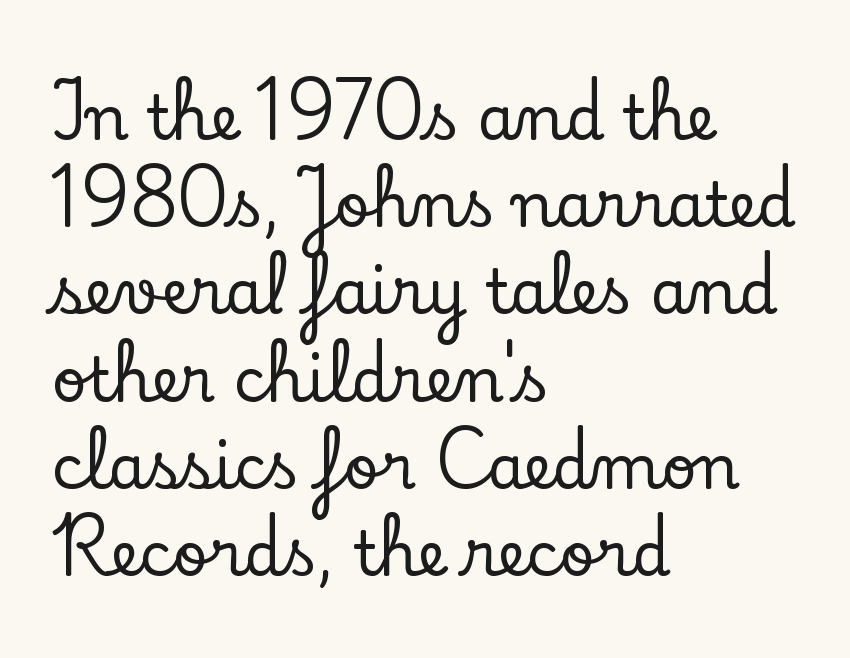
{"serif": "yes", "italic": "no", "width": "normal", "stroke_contrast": "low", "x_height": "small", "monospaced": "no", "underline": "no", "align": "left", "line_spacing": "normal", "line_spacing_ratio": 1.43, "letter_spacing": "normal", "letter_spacing_em": 0.0, "glyph_px": 61}
